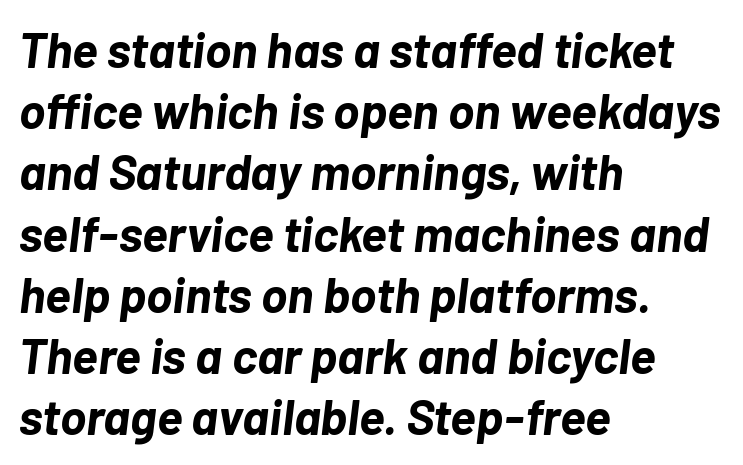
Q: Is the text bold? A: Yes.
Q: Is the text italic (slanted)? A: Yes, it leans right by about 7 degrees.
Q: Is the text underlined? A: No.
Q: How is the paragraph aligned? A: Left-aligned.
Q: Is the spacing between letters normal or unusually wide? A: Normal.
Q: Is the spacing between lines tight, normal or loose? A: Normal.
Q: Width (condensed, normal, or wide)? A: Normal.
Q: Stroke contrast? A: Low.
Q: x-height? A: Medium.
Q: Monospaced? A: No.
